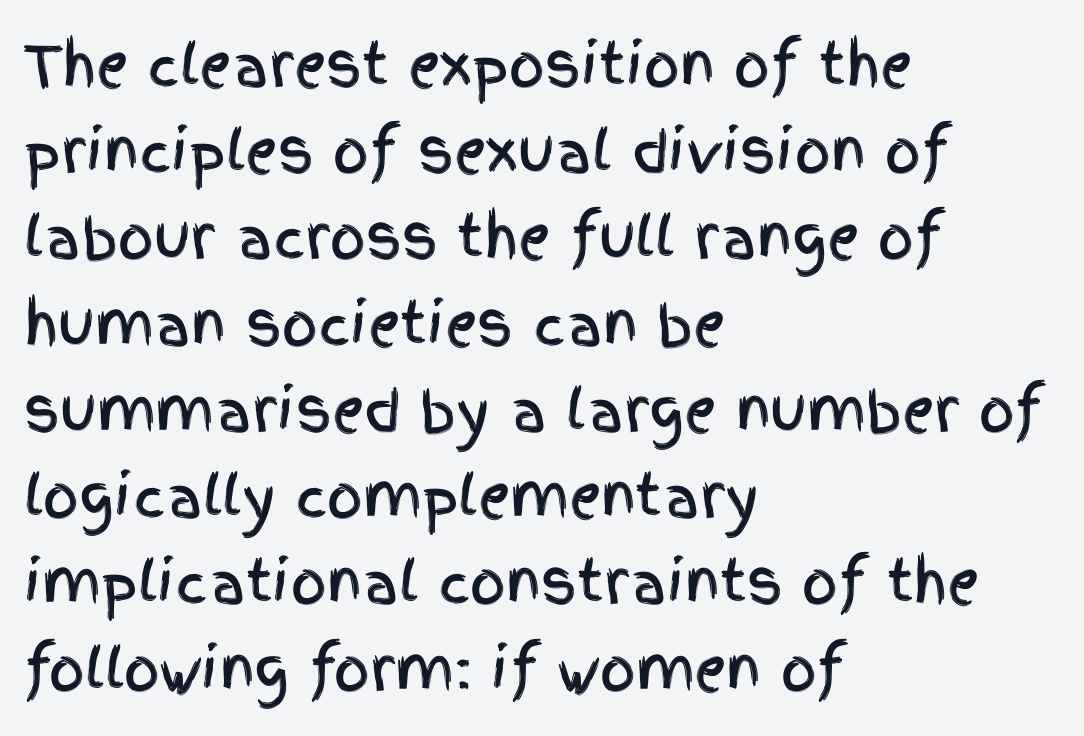
Q: Is the text italic (slanted)? A: No, it is upright.
Q: Is the typeface a serif or a sans-serif typeface? A: Sans-serif.
Q: Is the text underlined? A: No.
Q: How is the paragraph aligned? A: Left-aligned.
Q: Is the spacing between letters normal or unusually wide? A: Normal.
Q: Is the spacing between lines tight, normal or loose? A: Normal.
Q: Width (condensed, normal, or wide)? A: Condensed.
Q: x-height? A: Large.
Q: Monospaced? A: No.
